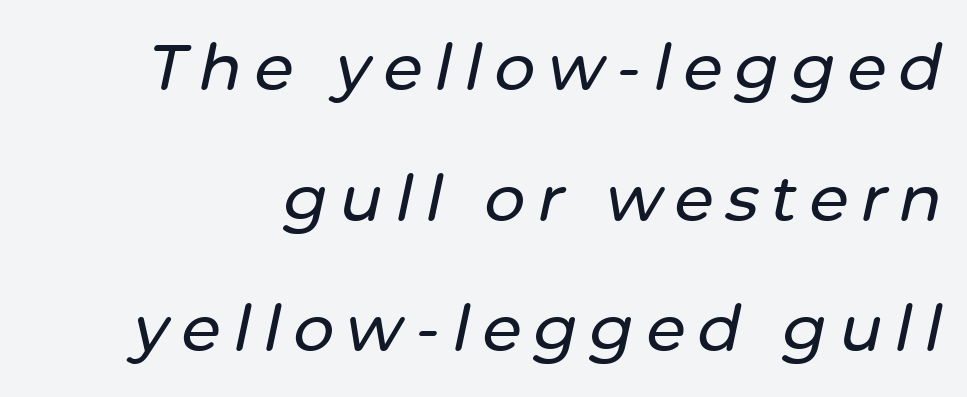
The zone under the glyphs is completely vacant. Do the characters align in a grid? No, the font is proportional. Notice how the stems are inclined rather than vertical — that's the hallmark of italics. The space between consecutive lines is lavish.
